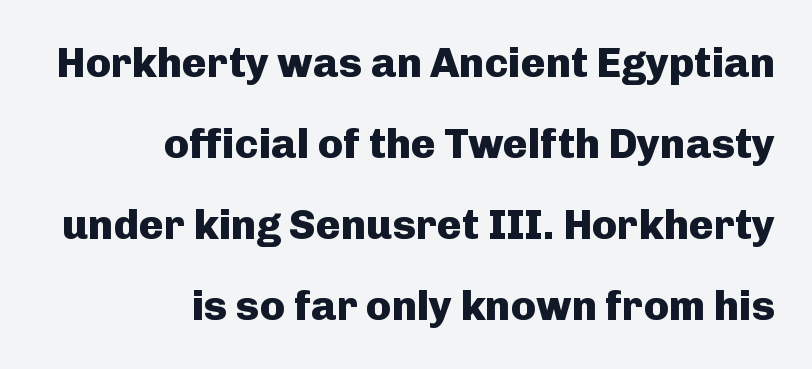
Regarding leading, the lines here are spaced well apart. Notice how the passage keeps a crisp vertical edge on the right only. Is the letter spacing exaggerated? No — it looks like the ordinary default. The sample has been set heavy, in full bold. The typeface chosen for these lines omits serifs. Each letter keeps its own natural width here, so spacing adapts to shape.
